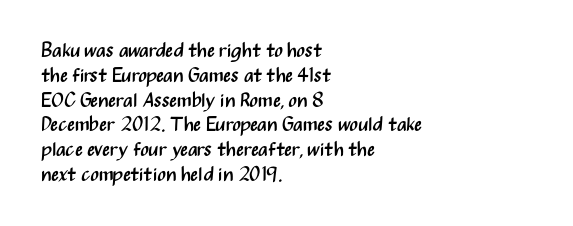
{"italic": "no", "bold": "no", "underline": "no", "align": "left", "line_spacing_ratio": 1.24, "letter_spacing": "normal", "letter_spacing_em": 0.0, "glyph_px": 20}
